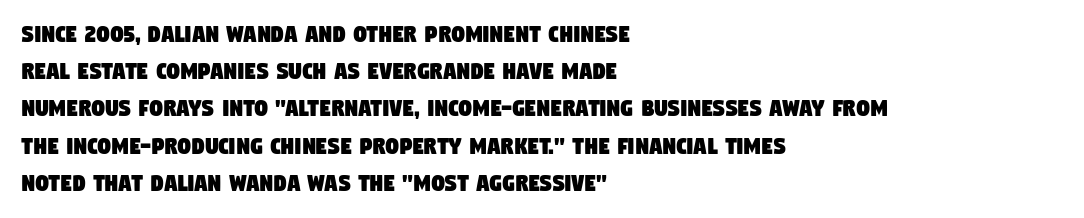
Honestly, the row spacing looks completely unremarkable. Anything drawn beneath the words? Only blank space. The compositor pushed each line to the left boundary. Words appear dense and cohesive because spacing is normal.
